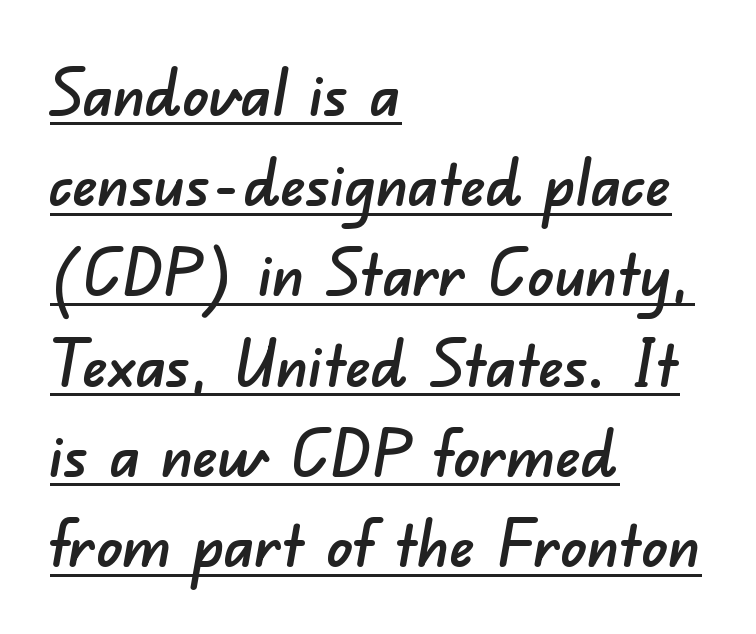
The image shows 64 px sans-serif type; set left-aligned, normal line spacing (1.41x), normal letter spacing, underlined; low stroke contrast and a small x-height.
